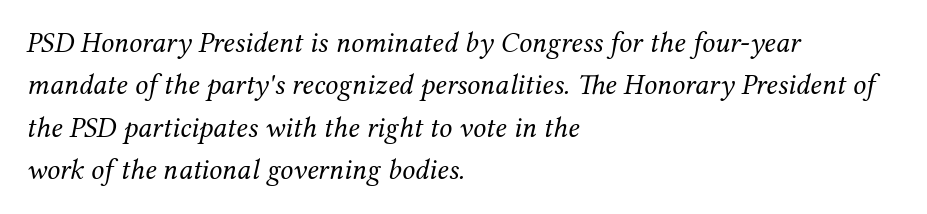
The image shows 29 px regular-weight serif type, italic (leaning right); set left-aligned, normal line spacing (1.46x), normal letter spacing, not underlined; medium stroke contrast and a medium x-height.
